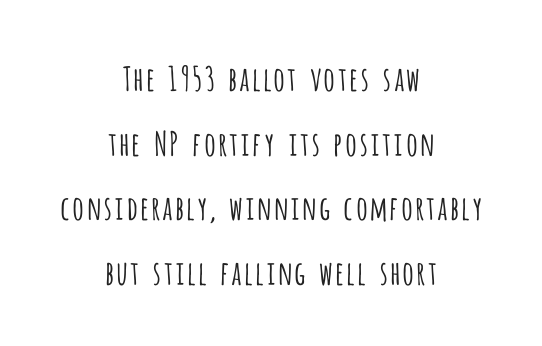
Ink coverage per letter is moderate at most. These lines were composed using upright roman letters. The gaps between neighbouring characters are ordinary and unremarkable. Each letter keeps its own natural width here, so spacing adapts to shape. What's the leading like? Stretched, with rows far apart.
